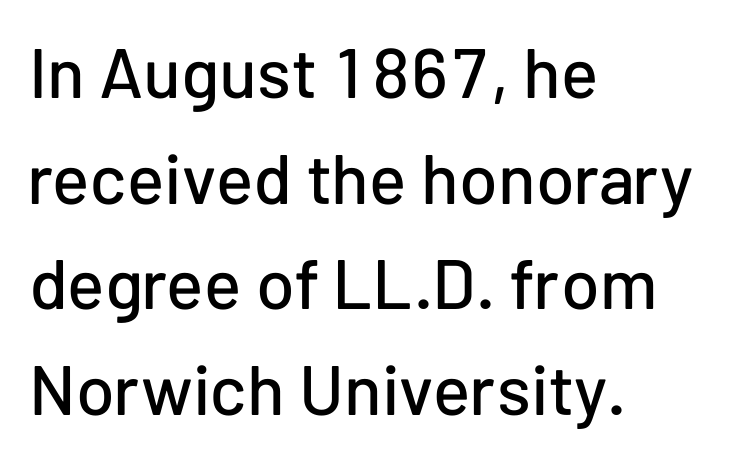
{"serif": "no", "italic": "no", "width": "normal", "stroke_contrast": "low", "x_height": "medium", "monospaced": "no", "underline": "no", "align": "left", "line_spacing": "normal", "line_spacing_ratio": 1.51, "letter_spacing": "normal", "letter_spacing_em": 0.0, "glyph_px": 70}
